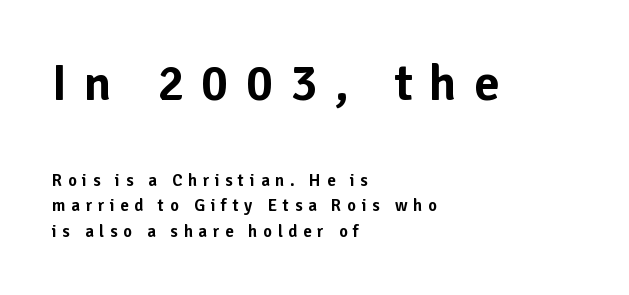
{"serif": "no", "italic": "no", "width": "normal", "stroke_contrast": "low", "x_height": "medium", "monospaced": "no", "underline": "no", "align": "left", "line_spacing": "normal", "line_spacing_ratio": 1.51, "letter_spacing": "wide", "letter_spacing_em": 0.33, "larger_block": "first", "size_ratio": 3.0, "glyph_px": 51}
